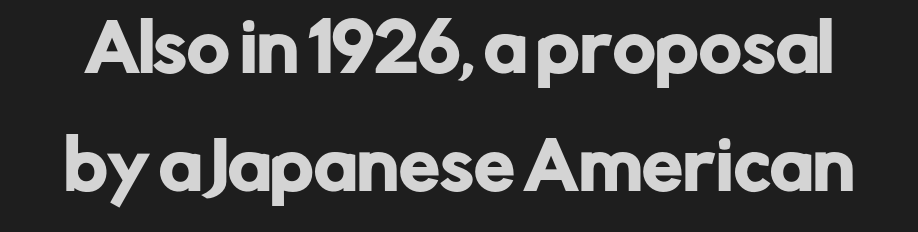
Q: Is the text italic (slanted)? A: No, it is upright.
Q: Is the typeface a serif or a sans-serif typeface? A: Sans-serif.
Q: Is the text underlined? A: No.
Q: Is the spacing between letters normal or unusually wide? A: Normal.
Q: Width (condensed, normal, or wide)? A: Normal.
Q: Stroke contrast? A: Low.
Q: x-height? A: Medium.
Q: Monospaced? A: No.
